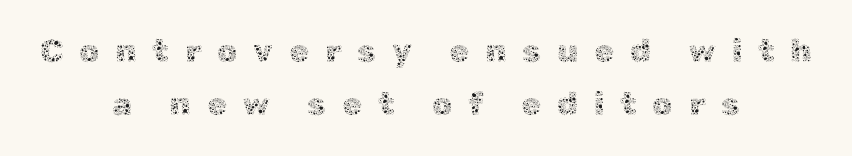
Q: Is the text bold? A: No.
Q: Is the text italic (slanted)? A: No, it is upright.
Q: Is the text underlined? A: No.
Q: How is the paragraph aligned? A: Centered.
Q: Is the spacing between letters normal or unusually wide? A: Unusually wide.
Q: Is the spacing between lines tight, normal or loose? A: Normal.
Q: Width (condensed, normal, or wide)? A: Normal.
Q: x-height? A: Medium.
Q: Monospaced? A: No.
